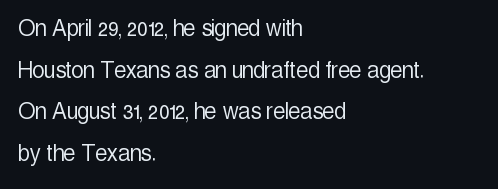
Q: Is the text bold? A: No.
Q: Is the text italic (slanted)? A: No, it is upright.
Q: Is the text underlined? A: No.
Q: How is the paragraph aligned? A: Left-aligned.
Q: Is the spacing between letters normal or unusually wide? A: Normal.
Q: Is the spacing between lines tight, normal or loose? A: Normal.
